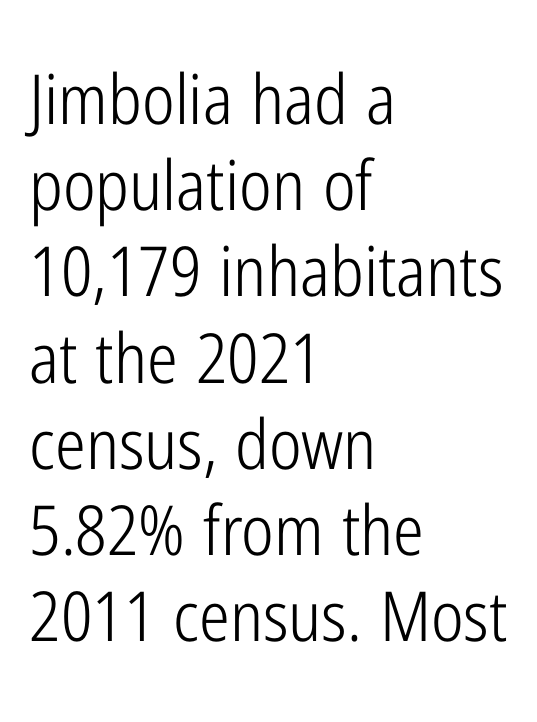
{"serif": "no", "italic": "no", "bold": "no", "weight": "light", "width": "condensed", "stroke_contrast": "low", "x_height": "medium", "monospaced": "no", "underline": "no", "align": "left", "line_spacing": "normal", "line_spacing_ratio": 1.25, "letter_spacing": "normal", "letter_spacing_em": 0.0, "glyph_px": 69}
